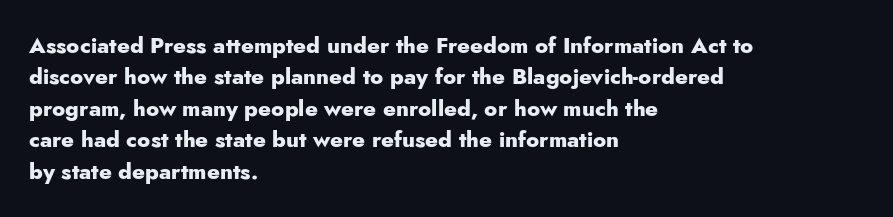
Q: Is the text bold? A: Yes.
Q: Is the text italic (slanted)? A: No, it is upright.
Q: Is the text underlined? A: No.
Q: How is the paragraph aligned? A: Left-aligned.
Q: Is the spacing between letters normal or unusually wide? A: Normal.
Q: Is the spacing between lines tight, normal or loose? A: Normal.
